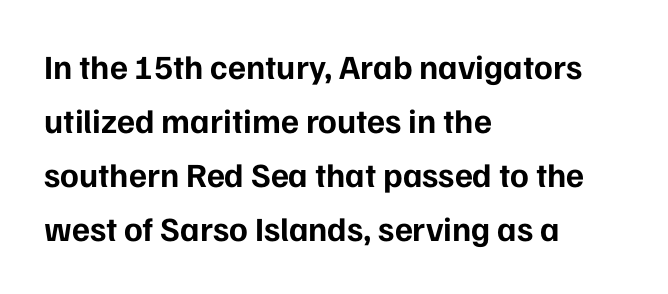
Characters follow at the spacing the type designer built in. Left-aligned paragraph, ragged on the right. Note the varied advance widths — an 'i' is clearly narrower than an 'm'. Its strokes are broad and dark, the hallmark of bold type. Is this a sans? Yes — the strokes have no serifs. What's the leading like? Ordinary, nothing unusual.
